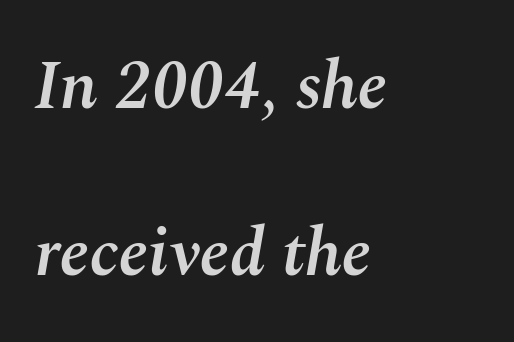
One glance says open: line gaps are wider than usual. The paragraph has a hard left edge and a soft right edge. If you drew a line through each stem, it would be angled. The glyphs have the mass of a demibold cut, below bold. Bare-footed words on every line. The rendering uses natural spacing where letterforms have individual widths.
